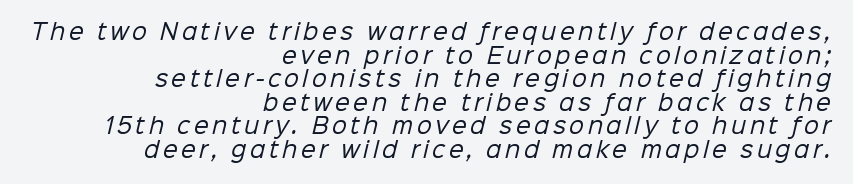
{"bold": "no", "underline": "no", "align": "right", "line_spacing": "tight", "line_spacing_ratio": 1.12, "glyph_px": 21}
